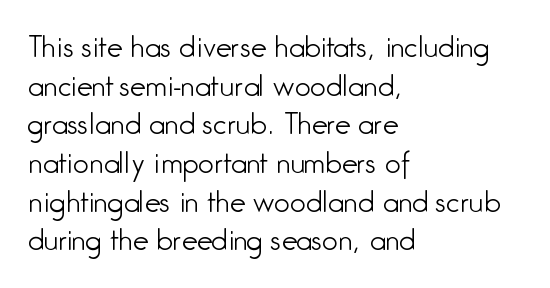
This rendering employs a face without finishing strokes, i.e., a sans-serif. Type without underlining. The lines in this sample share a left origin and differ only in where they stop. Here the glyphs are tracked normally, forming tight word shapes.
